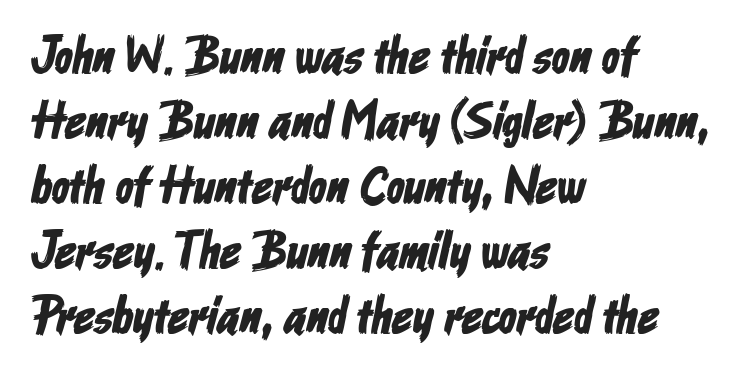
{"serif": "no", "width": "condensed", "stroke_contrast": "low", "x_height": "medium", "monospaced": "no", "underline": "no", "align": "left", "line_spacing": "normal", "line_spacing_ratio": 1.25, "letter_spacing": "normal", "letter_spacing_em": 0.0, "glyph_px": 52}
